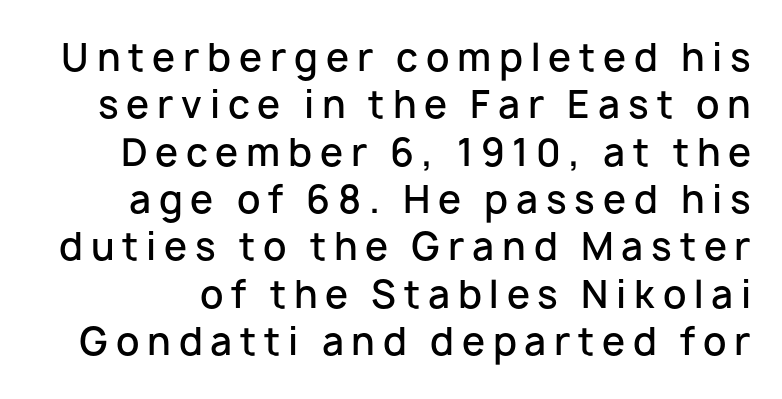
The image shows 37 px semibold sans-serif type, upright; set normal line spacing (1.28x), unusually wide letter spacing (+0.21 em), not underlined; low stroke contrast and a medium x-height.
